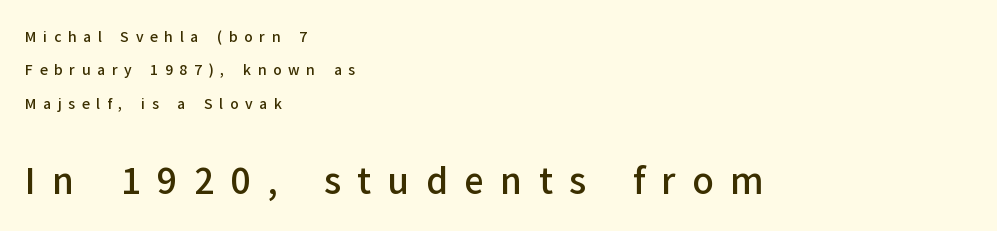
{"serif": "no", "italic": "no", "bold": "semi", "weight": "semibold", "width": "normal", "stroke_contrast": "low", "x_height": "medium", "monospaced": "no", "underline": "no", "align": "left", "line_spacing": "loose", "line_spacing_ratio": 2.38, "letter_spacing": "wide", "letter_spacing_em": 0.47, "larger_block": "second", "size_ratio": 2.5, "glyph_px": 35}
